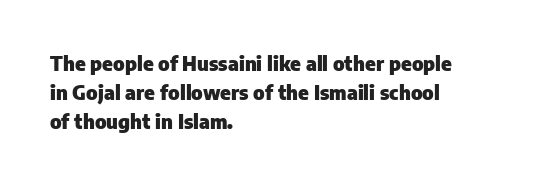
Q: Is the text bold? A: Yes.
Q: Is the text italic (slanted)? A: No, it is upright.
Q: Is the text underlined? A: No.
Q: How is the paragraph aligned? A: Left-aligned.
Q: Is the spacing between letters normal or unusually wide? A: Normal.
Q: Is the spacing between lines tight, normal or loose? A: Normal.
